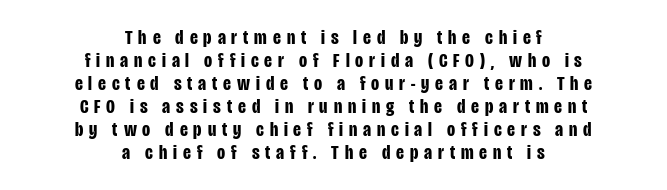
Q: Is the text bold? A: Yes.
Q: Is the text italic (slanted)? A: No, it is upright.
Q: Is the text underlined? A: No.
Q: How is the paragraph aligned? A: Centered.
Q: Is the spacing between letters normal or unusually wide? A: Unusually wide.
Q: Is the spacing between lines tight, normal or loose? A: Tight.
